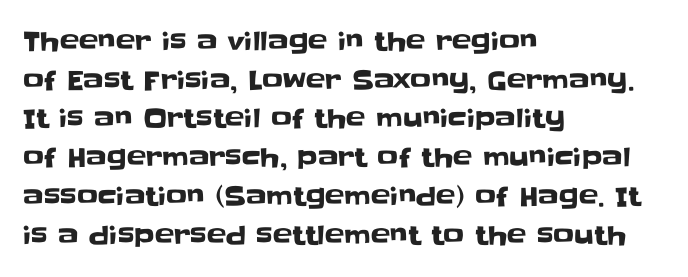
If you measured baseline to baseline, you'd find a middling distance. The line texture is even and compact thanks to regular tracking. Descender tails drop into unmarked territory. Posture: upright roman. Horizontally, the lines are justified to the leading edge only.
